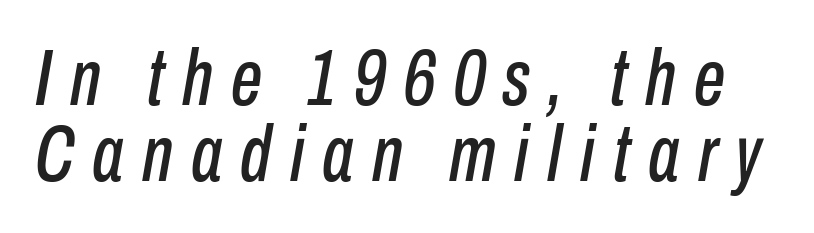
The image shows 79 px condensed type, italic (leaning right); set tight line spacing (0.96x), unusually wide letter spacing (+0.23 em), not underlined; low stroke contrast and a medium x-height.
